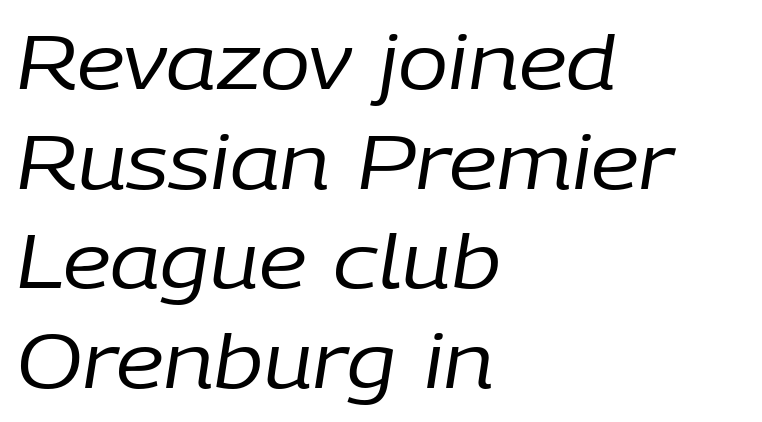
Q: Is the text bold? A: No.
Q: Is the text italic (slanted)? A: Yes, it leans right by about 9 degrees.
Q: Is the text underlined? A: No.
Q: How is the paragraph aligned? A: Left-aligned.
Q: Is the spacing between letters normal or unusually wide? A: Normal.
Q: Is the spacing between lines tight, normal or loose? A: Normal.
Q: Width (condensed, normal, or wide)? A: Normal.
Q: Stroke contrast? A: Low.
Q: x-height? A: Medium.
Q: Monospaced? A: No.
